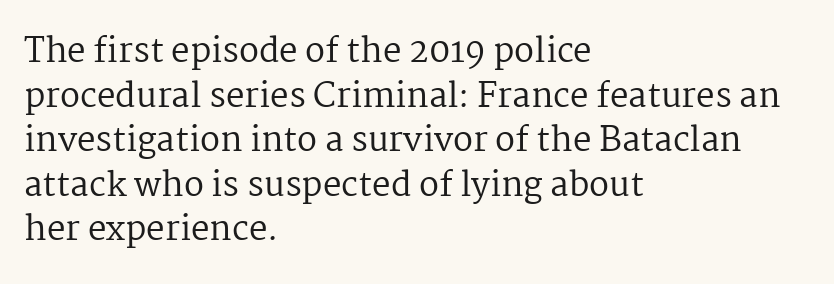
Q: Is the text bold? A: No.
Q: Is the text italic (slanted)? A: No, it is upright.
Q: Is the typeface a serif or a sans-serif typeface? A: Serif.
Q: Is the text underlined? A: No.
Q: How is the paragraph aligned? A: Left-aligned.
Q: Is the spacing between letters normal or unusually wide? A: Normal.
Q: Is the spacing between lines tight, normal or loose? A: Normal.
Q: Width (condensed, normal, or wide)? A: Normal.
Q: Stroke contrast? A: Medium.
Q: x-height? A: Medium.
Q: Monospaced? A: No.
